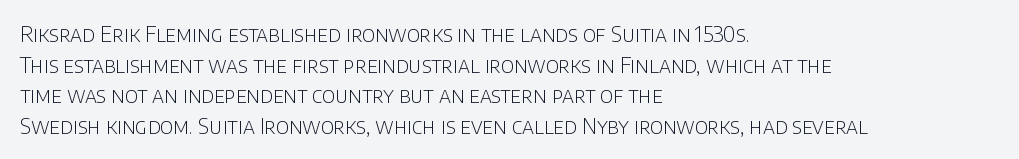
The image shows 21 px text type, upright; set left-aligned, normal line spacing (1.46x), normal letter spacing, not underlined.
